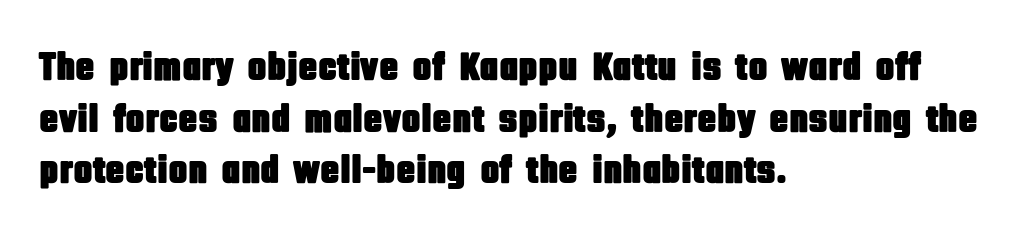
These lines stack with their left ends in a neat column. The designer left line spacing at the default. The designer went with a sans here, leaving each stem footless. Posture: upright roman.
